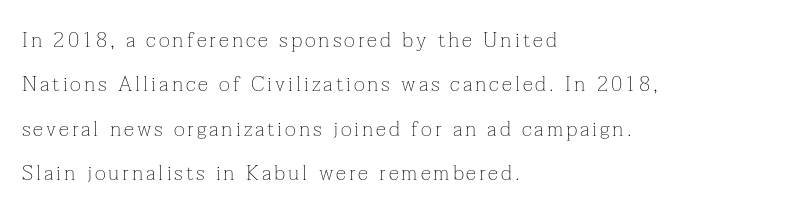
Q: Is the text bold? A: No.
Q: Is the text italic (slanted)? A: No, it is upright.
Q: Is the text underlined? A: No.
Q: How is the paragraph aligned? A: Left-aligned.
Q: Is the spacing between lines tight, normal or loose? A: Loose.
